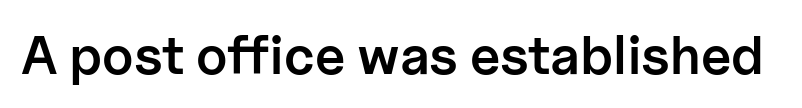
Proportional: the letters do not fall into vertical columns. How heavy is the stroke? Medium-heavy — a semibold, shy of bold. Are there feet on the stems? There aren't — it's a sans. The lettering holds an erect, upright posture throughout. Standard letterfit; no display-style spreading of the glyphs.
